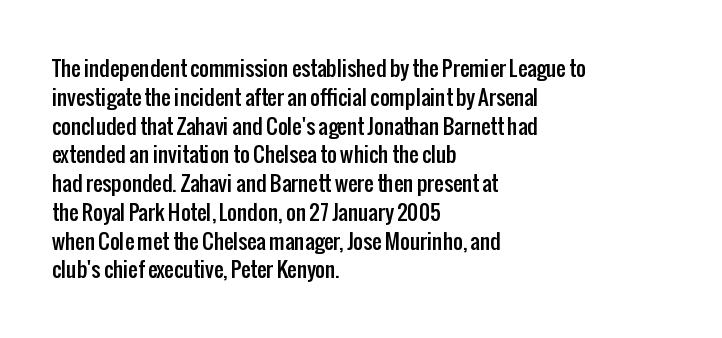
The compositor pushed each line to the left boundary. The strip under each line holds only bare page. When letters stand straight like this, we call the style roman or upright. Letter spacing: default. In terms of leading, this rendering sits right in the middle.
